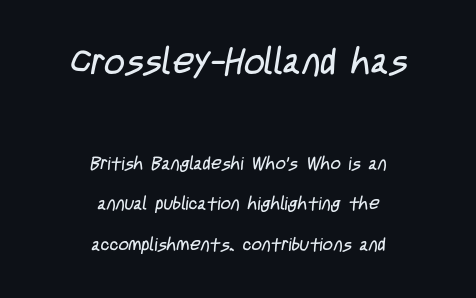
Q: Is the text bold? A: No.
Q: Is the typeface a serif or a sans-serif typeface? A: Sans-serif.
Q: Is the text underlined? A: No.
Q: How is the paragraph aligned? A: Centered.
Q: Is the spacing between letters normal or unusually wide? A: Normal.
Q: Is the spacing between lines tight, normal or loose? A: Loose.
Q: Which block of text is set in a larger size, the first (top) or the second (bottom)? A: The first (top) one.
Q: Width (condensed, normal, or wide)? A: Condensed.
Q: Stroke contrast? A: Low.
Q: x-height? A: Large.
Q: Monospaced? A: No.
